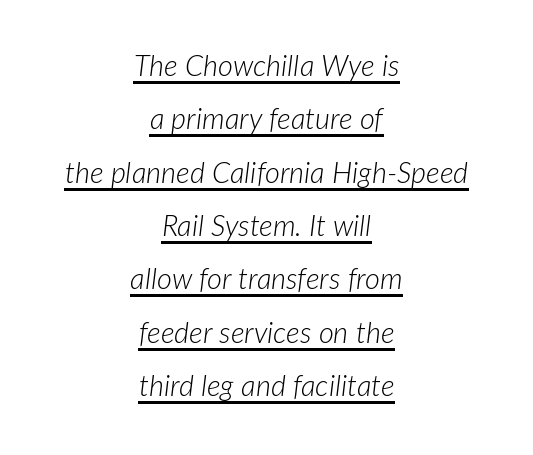
{"italic": "yes", "lean": "right", "slant_degrees": 7, "bold": "no", "weight": "light", "width": "normal", "stroke_contrast": "low", "x_height": "medium", "monospaced": "no", "underline": "yes", "align": "center", "line_spacing_ratio": 1.84, "letter_spacing": "normal", "letter_spacing_em": 0.0, "glyph_px": 29}
